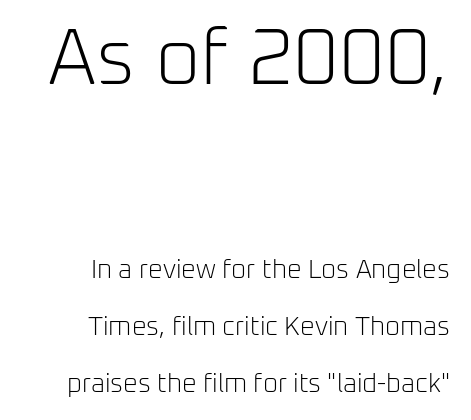
Q: Is the text bold? A: No.
Q: Is the text italic (slanted)? A: No, it is upright.
Q: Is the typeface a serif or a sans-serif typeface? A: Sans-serif.
Q: Is the text underlined? A: No.
Q: How is the paragraph aligned? A: Right-aligned.
Q: Is the spacing between letters normal or unusually wide? A: Normal.
Q: Is the spacing between lines tight, normal or loose? A: Loose.
Q: Which block of text is set in a larger size, the first (top) or the second (bottom)? A: The first (top) one.
Q: Width (condensed, normal, or wide)? A: Normal.
Q: Stroke contrast? A: Low.
Q: x-height? A: Medium.
Q: Monospaced? A: No.
